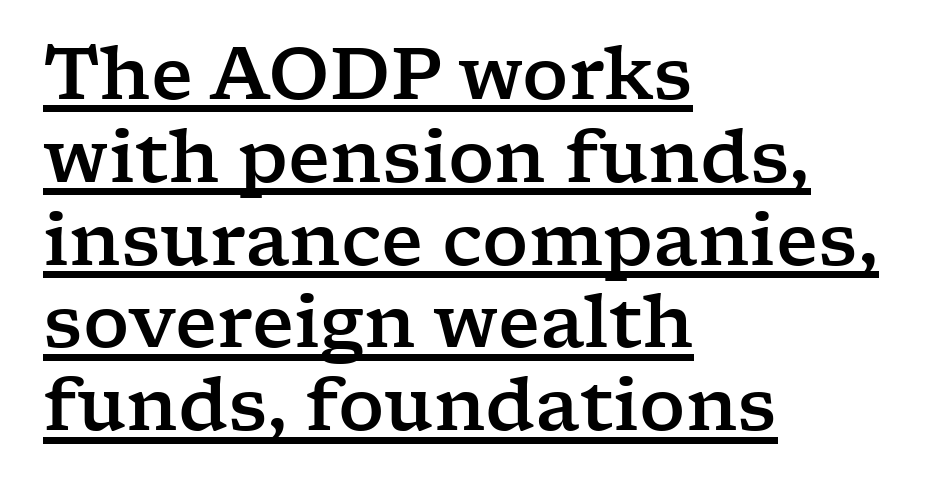
Q: Is the text italic (slanted)? A: No, it is upright.
Q: Is the typeface a serif or a sans-serif typeface? A: Serif.
Q: Is the text underlined? A: Yes.
Q: How is the paragraph aligned? A: Left-aligned.
Q: Is the spacing between letters normal or unusually wide? A: Normal.
Q: Is the spacing between lines tight, normal or loose? A: Tight.
Q: Width (condensed, normal, or wide)? A: Wide.
Q: Stroke contrast? A: Low.
Q: x-height? A: Medium.
Q: Monospaced? A: No.
